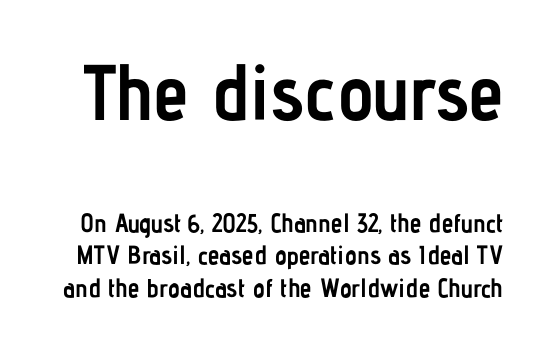
Q: Is the text bold? A: Yes.
Q: Is the text italic (slanted)? A: No, it is upright.
Q: Is the typeface a serif or a sans-serif typeface? A: Sans-serif.
Q: Is the text underlined? A: No.
Q: Is the spacing between letters normal or unusually wide? A: Normal.
Q: Is the spacing between lines tight, normal or loose? A: Normal.
Q: Which block of text is set in a larger size, the first (top) or the second (bottom)? A: The first (top) one.
Q: Width (condensed, normal, or wide)? A: Condensed.
Q: Stroke contrast? A: Low.
Q: x-height? A: Medium.
Q: Monospaced? A: No.
